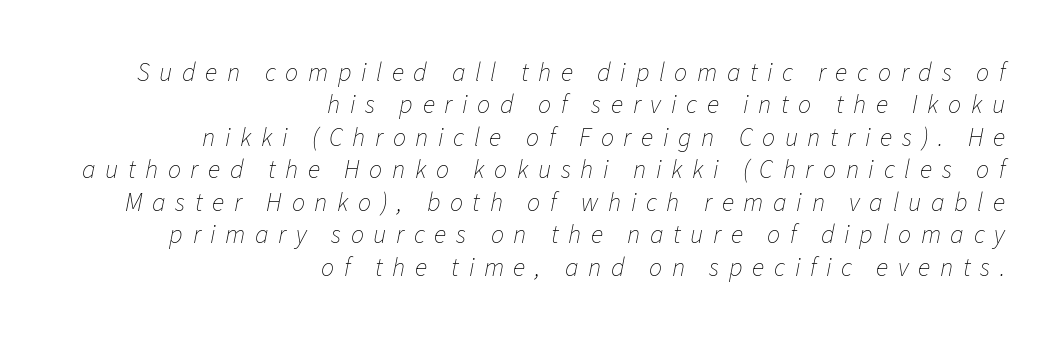
{"italic": "yes", "lean": "right", "slant_degrees": 11, "bold": "no", "underline": "no", "align": "right", "line_spacing": "normal", "line_spacing_ratio": 1.25, "letter_spacing": "wide", "letter_spacing_em": 0.37, "glyph_px": 26}
